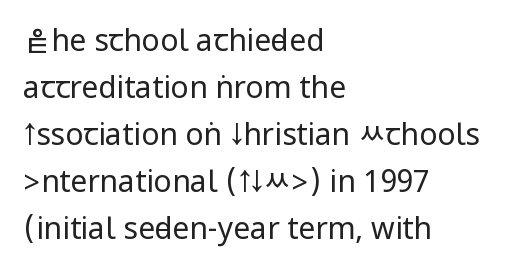
The image shows 30 px regular-weight, condensed sans-serif type, upright; set left-aligned, normal line spacing (1.57x), normal letter spacing, not underlined; low stroke contrast.
